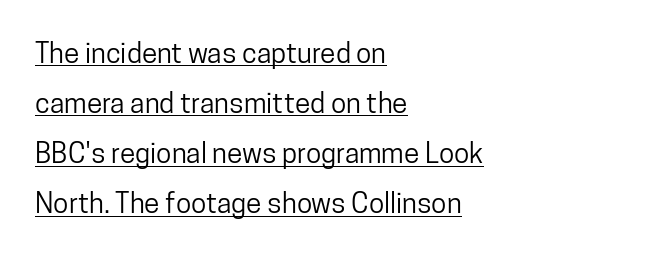
Q: Is the text italic (slanted)? A: No, it is upright.
Q: Is the typeface a serif or a sans-serif typeface? A: Sans-serif.
Q: Is the text underlined? A: Yes.
Q: How is the paragraph aligned? A: Left-aligned.
Q: Is the spacing between letters normal or unusually wide? A: Normal.
Q: Width (condensed, normal, or wide)? A: Condensed.
Q: Stroke contrast? A: Low.
Q: x-height? A: Medium.
Q: Monospaced? A: No.
